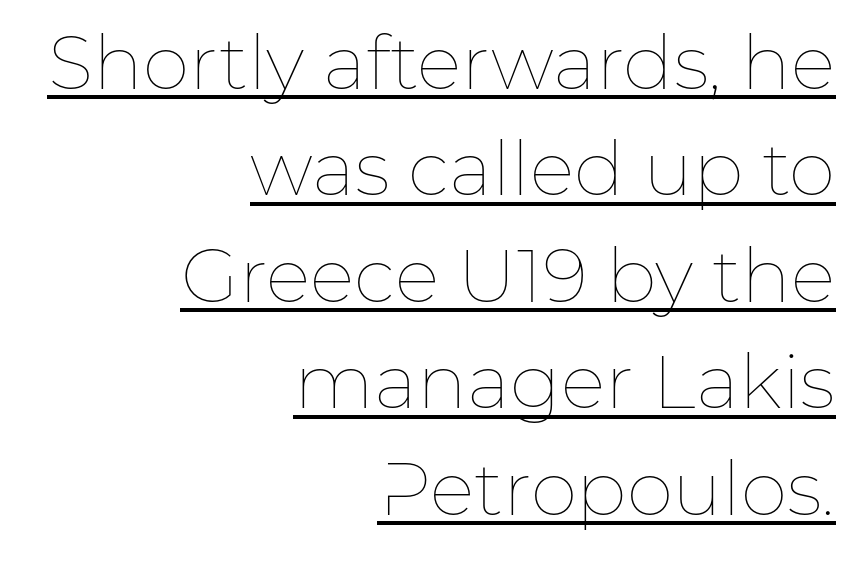
{"italic": "no", "bold": "no", "weight": "thin", "width": "normal", "stroke_contrast": "low", "x_height": "medium", "monospaced": "no", "underline": "yes", "align": "right", "line_spacing": "normal", "line_spacing_ratio": 1.42, "letter_spacing": "normal", "letter_spacing_em": 0.0, "glyph_px": 75}
